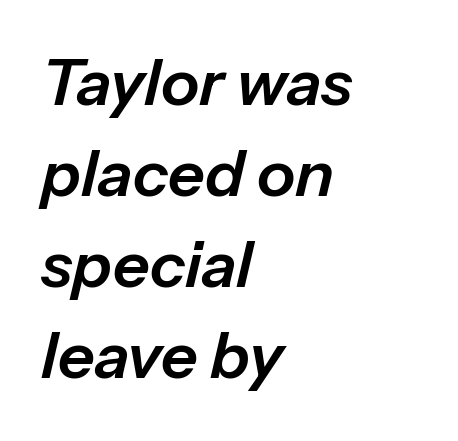
The image shows 64 px text type, italic (leaning right); set left-aligned, normal line spacing (1.42x), normal letter spacing, not underlined; low stroke contrast and a medium x-height.
